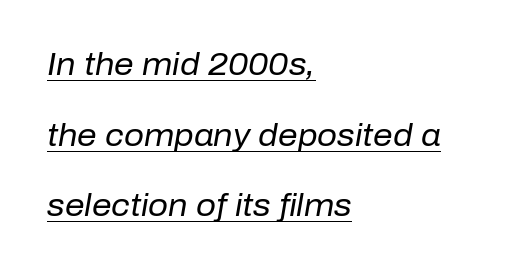
{"italic": "yes", "lean": "right", "slant_degrees": 10, "bold": "no", "weight": "regular", "width": "normal", "stroke_contrast": "low", "x_height": "medium", "monospaced": "no", "underline": "yes", "align": "left", "line_spacing": "loose", "line_spacing_ratio": 2.28, "letter_spacing": "normal", "letter_spacing_em": 0.0, "glyph_px": 31}
